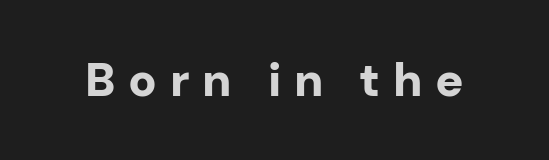
{"serif": "no", "italic": "no", "bold": "yes", "weight": "bold", "width": "normal", "stroke_contrast": "low", "x_height": "medium", "monospaced": "no", "underline": "no", "letter_spacing": "wide", "letter_spacing_em": 0.27, "glyph_px": 47}
